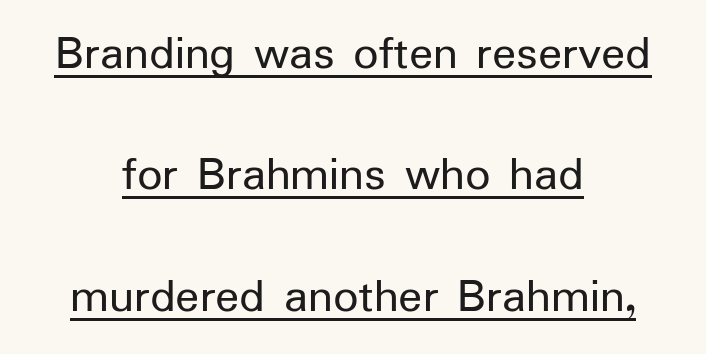
Q: Is the text bold? A: No.
Q: Is the text italic (slanted)? A: No, it is upright.
Q: Is the typeface a serif or a sans-serif typeface? A: Sans-serif.
Q: Is the text underlined? A: Yes.
Q: How is the paragraph aligned? A: Centered.
Q: Is the spacing between letters normal or unusually wide? A: Normal.
Q: Is the spacing between lines tight, normal or loose? A: Loose.
Q: Width (condensed, normal, or wide)? A: Normal.
Q: Stroke contrast? A: Low.
Q: x-height? A: Medium.
Q: Monospaced? A: No.
